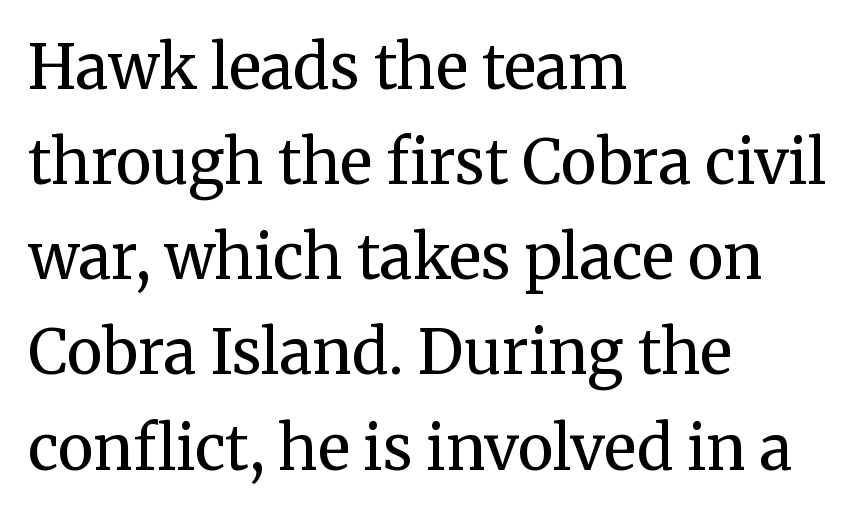
Q: Is the text bold? A: No.
Q: Is the text italic (slanted)? A: No, it is upright.
Q: Is the typeface a serif or a sans-serif typeface? A: Serif.
Q: Is the text underlined? A: No.
Q: How is the paragraph aligned? A: Left-aligned.
Q: Is the spacing between letters normal or unusually wide? A: Normal.
Q: Is the spacing between lines tight, normal or loose? A: Normal.
Q: Width (condensed, normal, or wide)? A: Normal.
Q: Stroke contrast? A: Medium.
Q: x-height? A: Medium.
Q: Monospaced? A: No.
